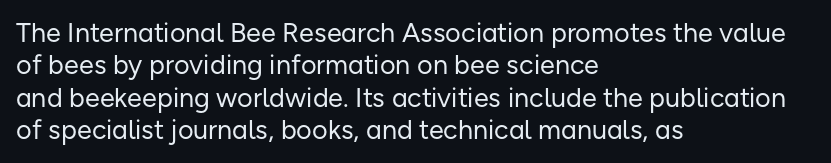
Q: Is the text bold? A: No.
Q: Is the text italic (slanted)? A: No, it is upright.
Q: Is the text underlined? A: No.
Q: How is the paragraph aligned? A: Left-aligned.
Q: Is the spacing between letters normal or unusually wide? A: Normal.
